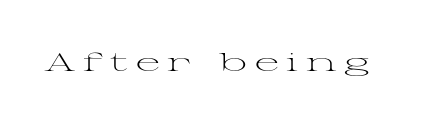
{"italic": "no", "bold": "no", "underline": "no", "letter_spacing": "wide", "letter_spacing_em": 0.3, "glyph_px": 26}
